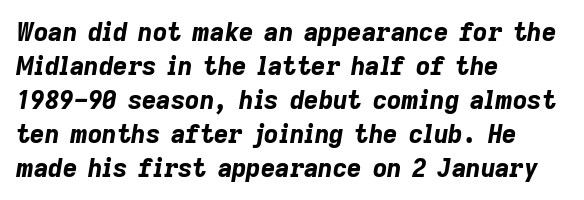
The image shows 25 px bold type, italic (leaning right); set left-aligned, normal line spacing (1.36x), normal letter spacing, not underlined.
